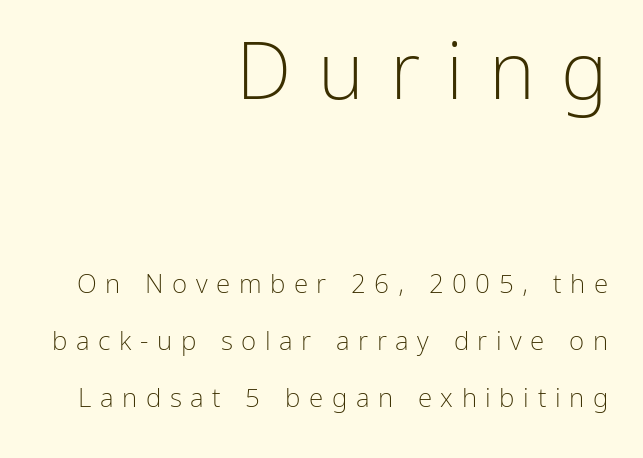
{"serif": "no", "italic": "no", "bold": "no", "weight": "light", "width": "normal", "stroke_contrast": "low", "x_height": "medium", "monospaced": "no", "underline": "no", "align": "right", "line_spacing": "loose", "line_spacing_ratio": 2.19, "letter_spacing": "wide", "letter_spacing_em": 0.33, "larger_block": "first", "size_ratio": 3.04, "glyph_px": 79}
